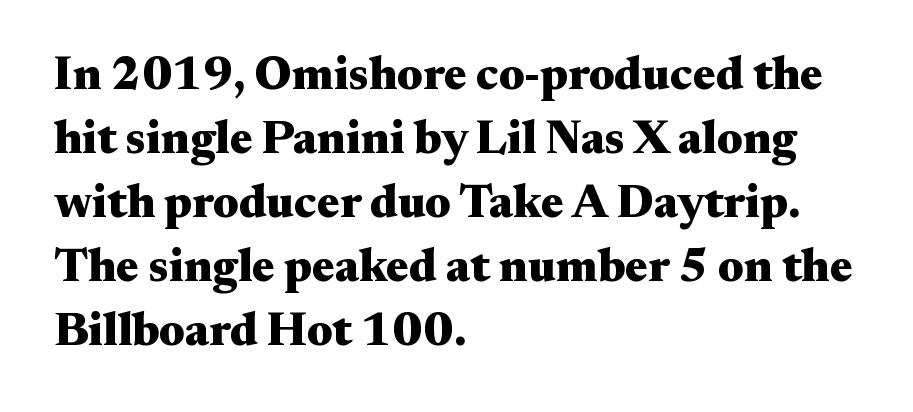
Characters follow at the spacing the type designer built in. A full-strength bold gives these letters their thick strokes. The rendering anchors every line to the left-hand side. Looks like regular typesetting: each glyph gets only the width it needs. Nope, not italic — everything's standing straight. Does the type have serifs? Yes, each stem ends in a small foot.
